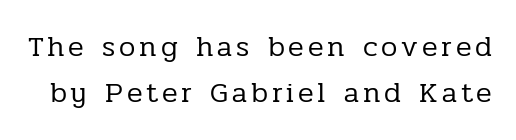
{"serif": "yes", "italic": "no", "bold": "no", "weight": "regular", "width": "normal", "stroke_contrast": "low", "x_height": "medium", "monospaced": "no", "underline": "no", "line_spacing": "normal", "line_spacing_ratio": 1.58, "glyph_px": 29}
